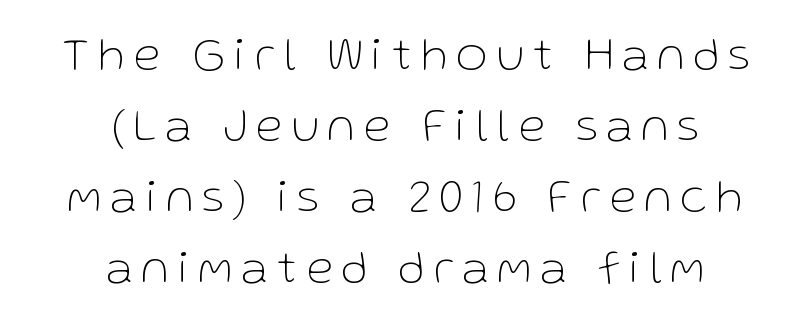
{"serif": "no", "italic": "no", "bold": "no", "weight": "thin", "width": "normal", "stroke_contrast": "low", "x_height": "medium", "monospaced": "no", "underline": "no", "align": "center", "line_spacing": "normal", "line_spacing_ratio": 1.48, "letter_spacing": "wide", "letter_spacing_em": 0.2, "glyph_px": 48}
